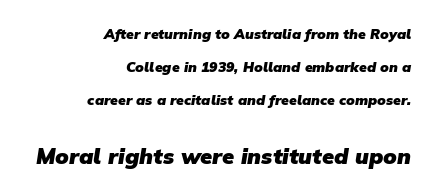
{"bold": "yes", "underline": "no", "align": "right", "line_spacing": "loose", "line_spacing_ratio": 2.36, "letter_spacing": "normal", "letter_spacing_em": 0.0, "larger_block": "second", "size_ratio": 1.57, "glyph_px": 22}
